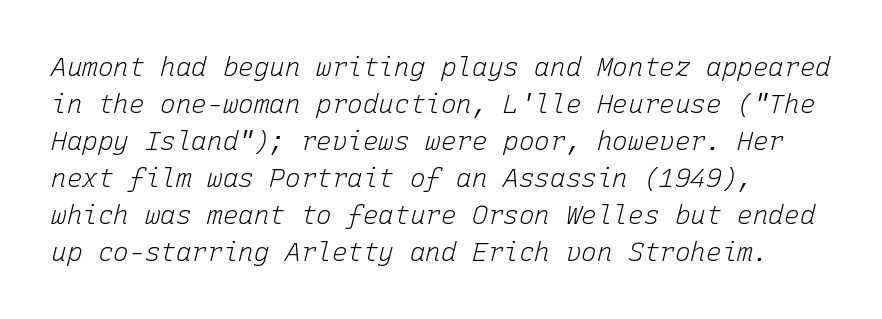
Q: Is the text bold? A: No.
Q: Is the text italic (slanted)? A: Yes, it leans right by about 15 degrees.
Q: Is the text underlined? A: No.
Q: How is the paragraph aligned? A: Left-aligned.
Q: Is the spacing between letters normal or unusually wide? A: Normal.
Q: Is the spacing between lines tight, normal or loose? A: Normal.
